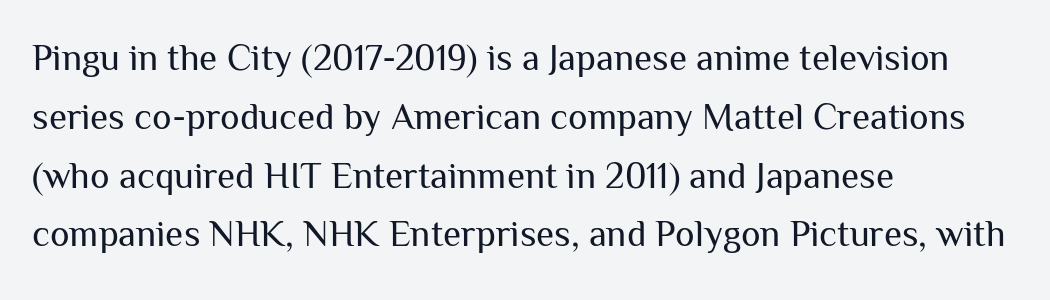
The image shows 37 px regular-weight sans-serif type, upright; set left-aligned, normal line spacing (1.59x), normal letter spacing, not underlined; medium stroke contrast and a medium x-height.
